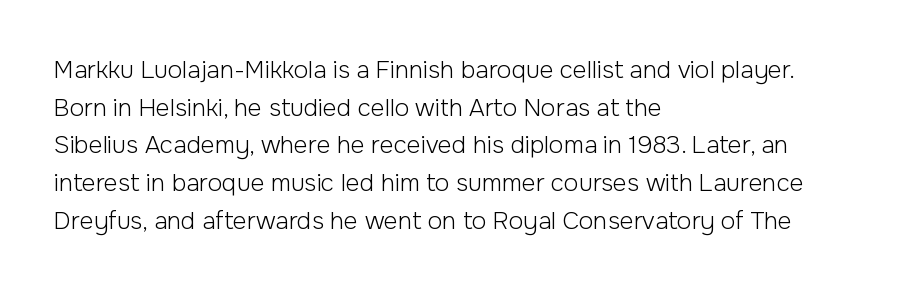
The image shows 24 px text type, upright; set left-aligned, normal line spacing (1.57x), normal letter spacing, not underlined.
